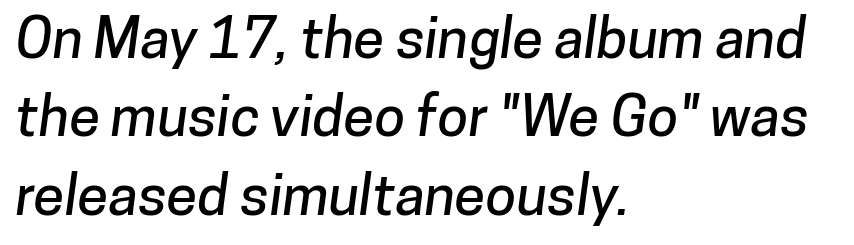
Note the varied advance widths — an 'i' is clearly narrower than an 'm'. Left-aligned paragraph, ragged on the right. Observe the ordinary spacing: letters are neighbours, not strangers. Students, observe: this is what conventionally led text looks like. You can tell from the bare stems that sans-serif type was used.
